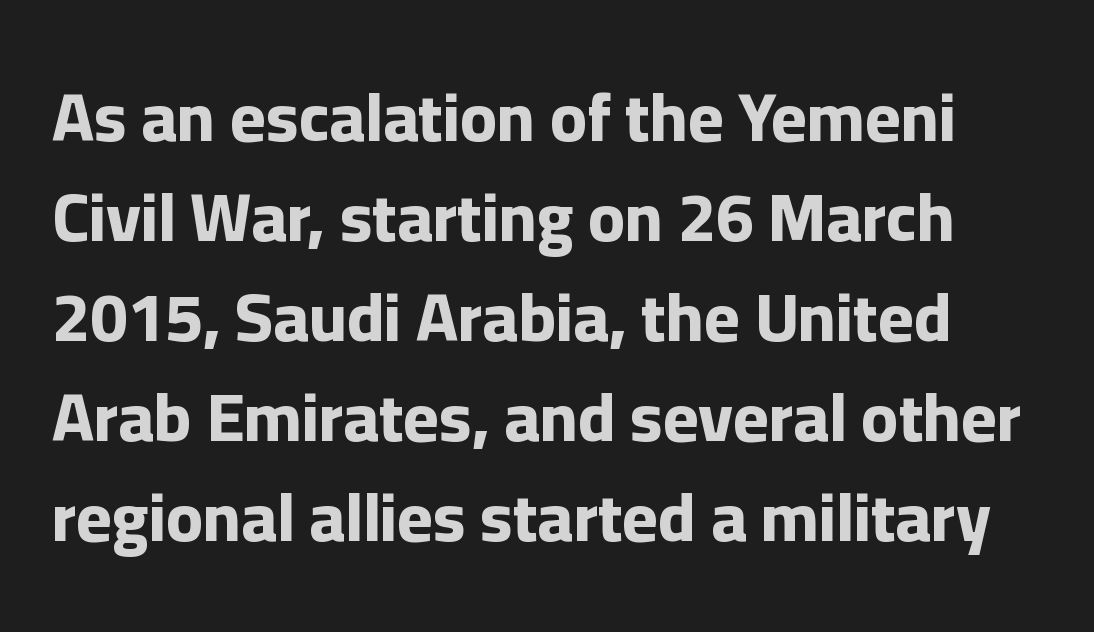
Q: Is the text bold? A: Yes.
Q: Is the text italic (slanted)? A: No, it is upright.
Q: Is the typeface a serif or a sans-serif typeface? A: Sans-serif.
Q: Is the text underlined? A: No.
Q: Is the spacing between letters normal or unusually wide? A: Normal.
Q: Is the spacing between lines tight, normal or loose? A: Normal.
Q: Width (condensed, normal, or wide)? A: Normal.
Q: Stroke contrast? A: Low.
Q: x-height? A: Medium.
Q: Monospaced? A: No.
